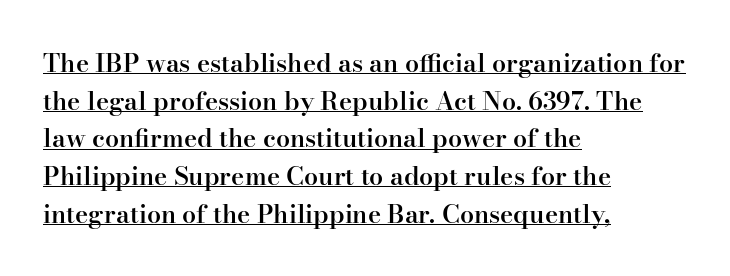
{"italic": "no", "bold": "semi", "underline": "yes", "align": "left", "line_spacing": "normal", "line_spacing_ratio": 1.51, "letter_spacing": "normal", "letter_spacing_em": 0.0, "glyph_px": 25}
